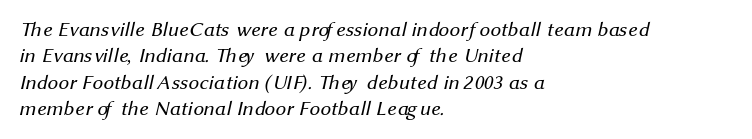
{"bold": "no", "underline": "no", "align": "left", "line_spacing": "normal", "line_spacing_ratio": 1.26, "letter_spacing": "normal", "letter_spacing_em": 0.0, "glyph_px": 21}
